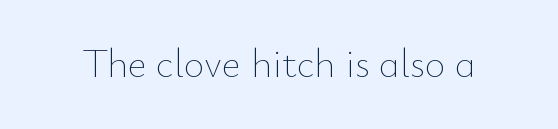
Q: Is the text bold? A: No.
Q: Is the text italic (slanted)? A: No, it is upright.
Q: Is the text underlined? A: No.
Q: Is the spacing between letters normal or unusually wide? A: Normal.
Q: Width (condensed, normal, or wide)? A: Normal.
Q: Stroke contrast? A: Low.
Q: x-height? A: Small.
Q: Monospaced? A: No.
